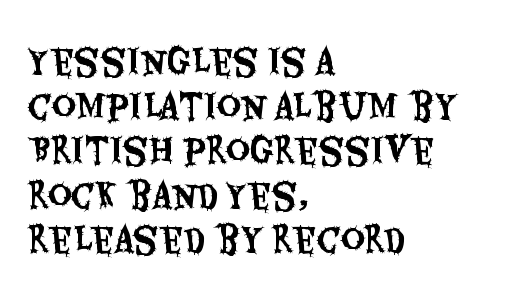
{"serif": "no", "italic": "no", "width": "condensed", "stroke_contrast": "medium", "x_height": "large", "monospaced": "no", "underline": "no", "align": "left", "line_spacing": "normal", "line_spacing_ratio": 1.35, "letter_spacing": "normal", "letter_spacing_em": 0.0, "glyph_px": 33}
